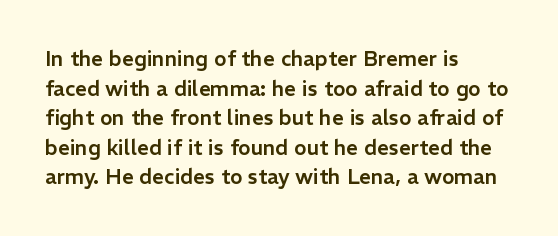
Caption: standard tracking, unaltered. Only glyphs here, with clear space below each row. The line-height multiplier appears to be the usual default. The typography opts for an upright posture over an oblique one. A student would call this left alignment; a typographer would say flush left, rag right.
